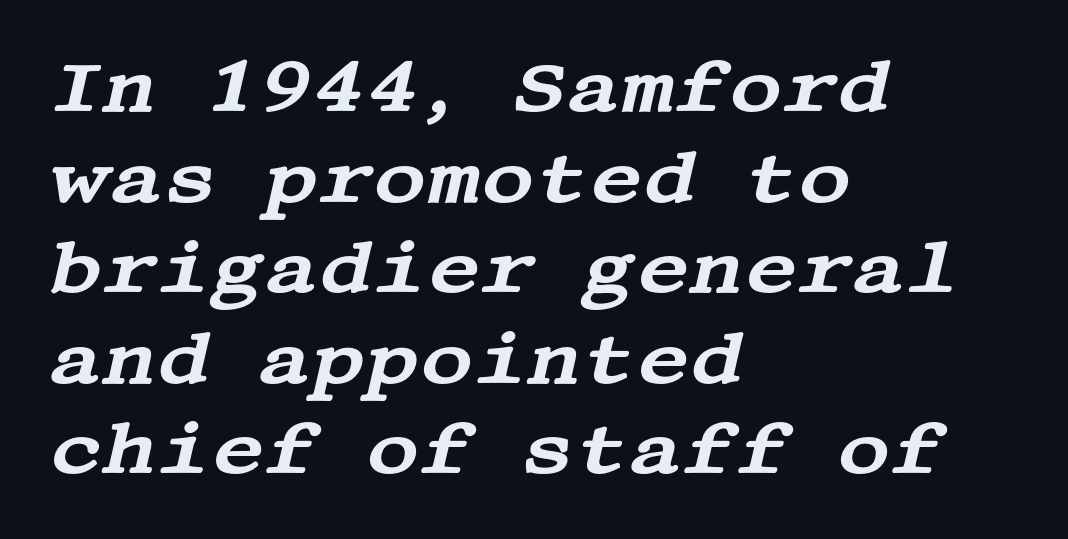
{"serif": "yes", "italic": "yes", "lean": "right", "slant_degrees": 13, "width": "wide", "stroke_contrast": "medium", "x_height": "large", "underline": "no", "align": "left", "line_spacing_ratio": 1.24, "letter_spacing": "normal", "letter_spacing_em": 0.0, "glyph_px": 73}
